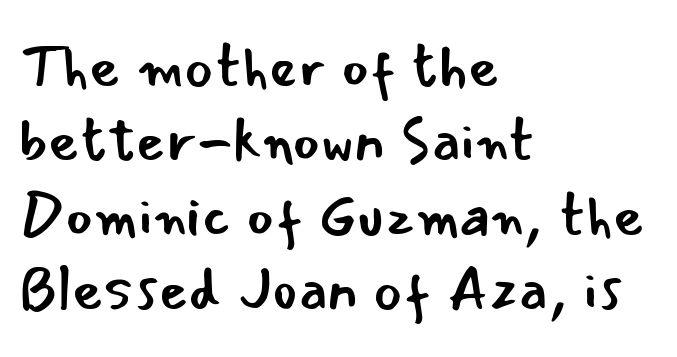
The specimen reads as upright at a glance. Line starts are locked; line ends wander. You could not count columns in this text — the font is proportionally spaced. Here the glyphs are tracked normally, forming tight word shapes. The passage shown is typeset with a sans-serif family.
